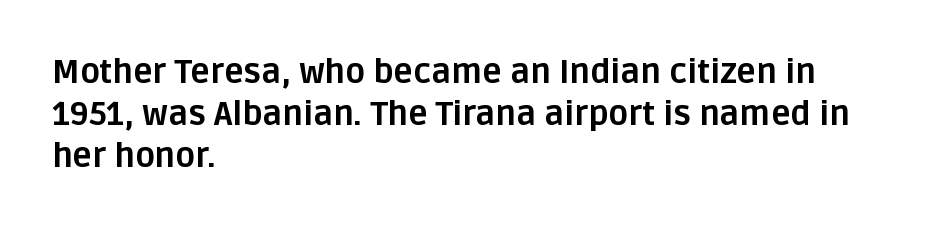
Q: Is the text bold? A: Yes.
Q: Is the text italic (slanted)? A: No, it is upright.
Q: Is the typeface a serif or a sans-serif typeface? A: Sans-serif.
Q: Is the text underlined? A: No.
Q: How is the paragraph aligned? A: Left-aligned.
Q: Is the spacing between letters normal or unusually wide? A: Normal.
Q: Is the spacing between lines tight, normal or loose? A: Normal.
Q: Width (condensed, normal, or wide)? A: Normal.
Q: Stroke contrast? A: Low.
Q: x-height? A: Large.
Q: Monospaced? A: No.
